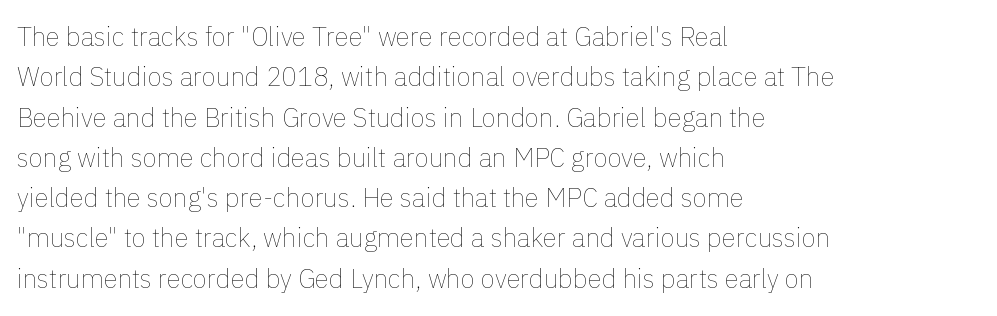
Q: Is the text bold? A: No.
Q: Is the text italic (slanted)? A: No, it is upright.
Q: Is the text underlined? A: No.
Q: How is the paragraph aligned? A: Left-aligned.
Q: Is the spacing between letters normal or unusually wide? A: Normal.
Q: Is the spacing between lines tight, normal or loose? A: Normal.
